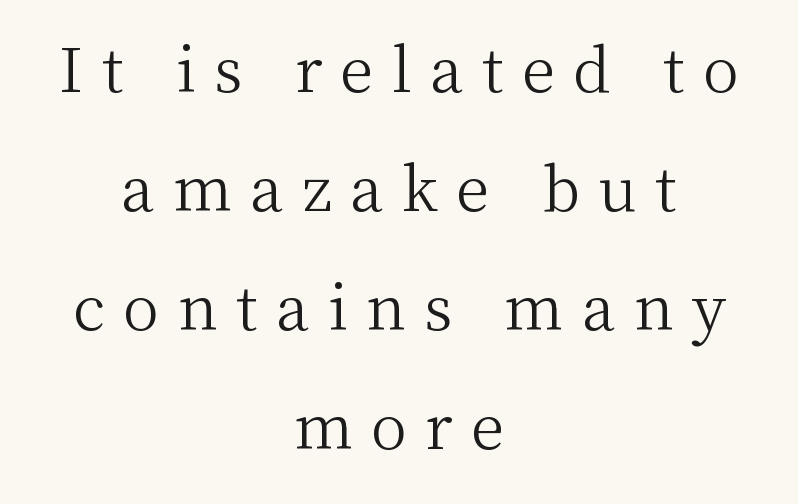
A student would call this center alignment; a typographer would say set centered. The strokes carry an ordinary text weight at most. A typesetter would call this proportional, since set widths differ per character. If you measured baseline to baseline, you'd find a long distance. The words here are not underlined. Each letter's strokes conclude with small projecting serifs.
